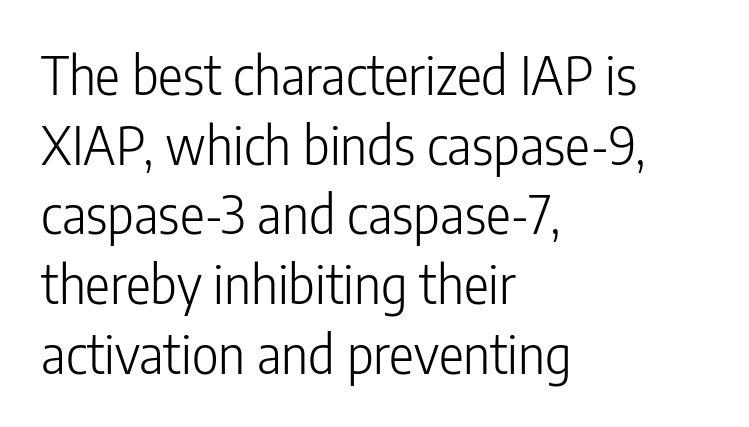
The horizontal fit of the characters is conventional and even. Underline: absent. On a weight scale, this lands at 450 or below. Vertical strokes here are truly vertical.
